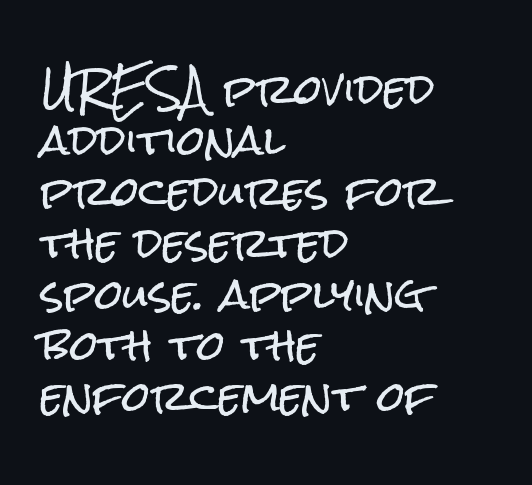
{"serif": "no", "italic": "no", "width": "condensed", "stroke_contrast": "low", "x_height": "medium", "monospaced": "no", "underline": "no", "align": "left", "line_spacing": "normal", "line_spacing_ratio": 1.28, "letter_spacing": "normal", "letter_spacing_em": 0.0, "glyph_px": 40}
